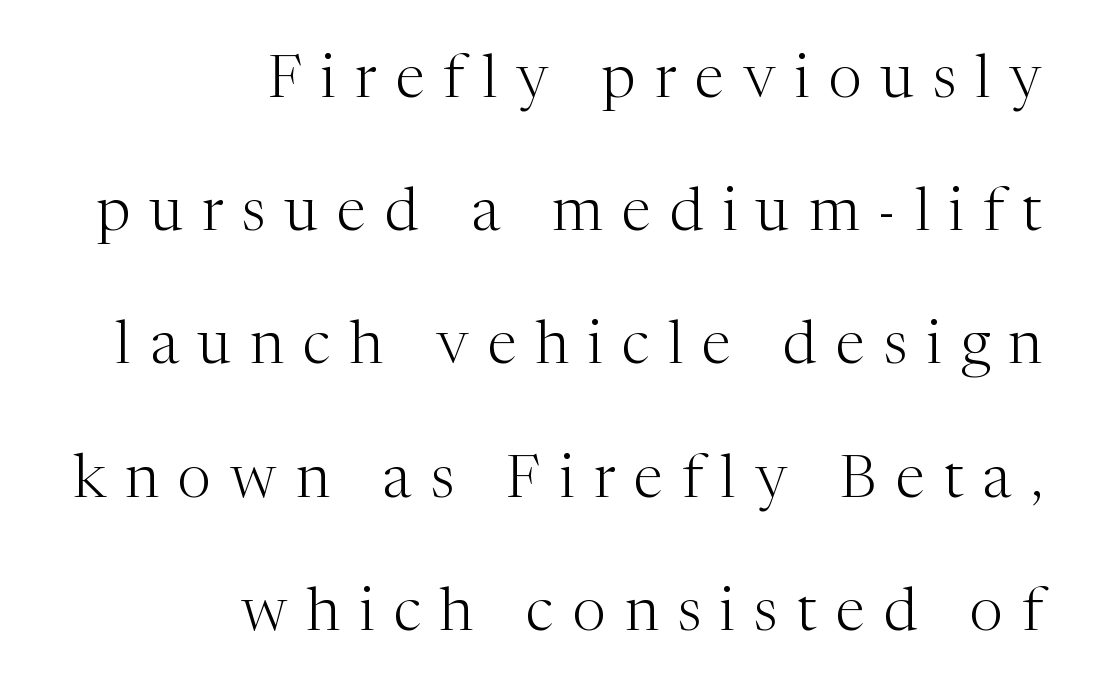
The image shows 60 px light serif type, upright; set right-aligned, loose line spacing (2.22x), unusually wide letter spacing (+0.32 em), not underlined; medium stroke contrast and a medium x-height.
